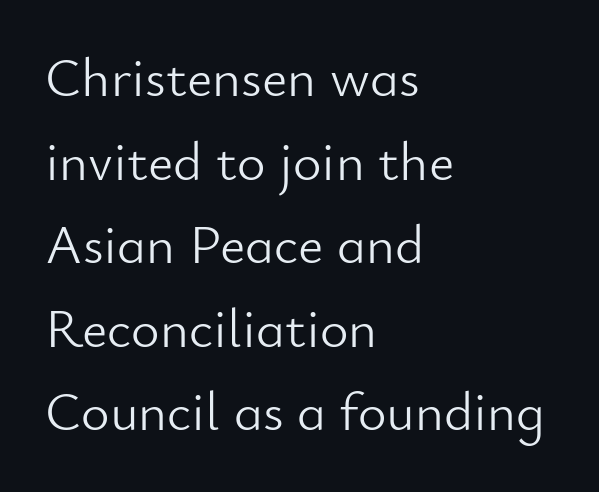
The image shows 55 px light sans-serif type, upright; set left-aligned, normal line spacing (1.52x), normal letter spacing, not underlined; low stroke contrast and a small x-height.
